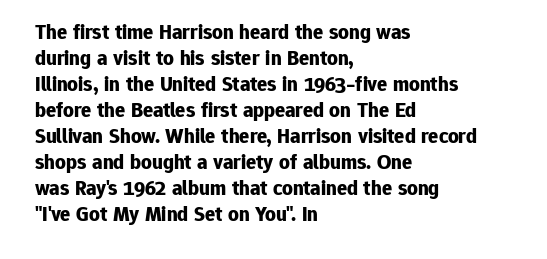
The strokes are fattened all the way to bold. Visually the block forms a straight wall on the left and a jagged coastline on the right. A typesetter would mark this as roman, not italic. The words here are not underlined.
